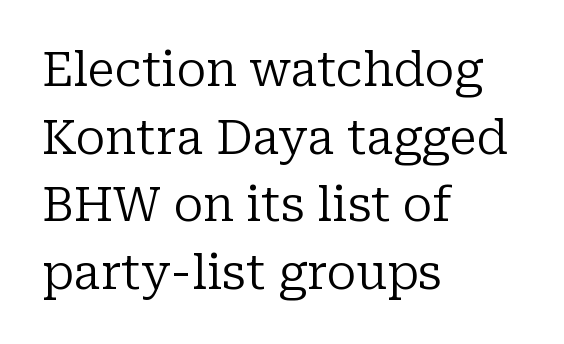
Observe the ordinary spacing: letters are neighbours, not strangers. Are there feet on the stems? There are — it's a serif. Style check: upright. Caption: multi-line text, flush left, ragged right. The glyphs are unaccompanied by any horizontal stroke below them. Is the type heavy? It reads as light-to-regular instead.
